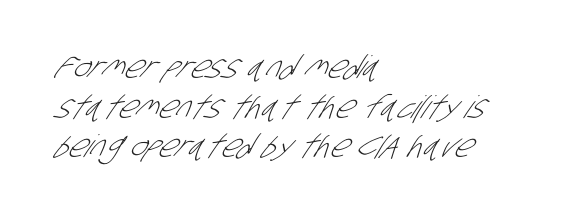
Varying glyph widths throughout — classic text-font behaviour. Each new line begins a customary step beneath the previous one. Caption: standard tracking, unaltered. The foot of each line stays bare and open. Every row of glyphs begins at an identical x-position on the left.
